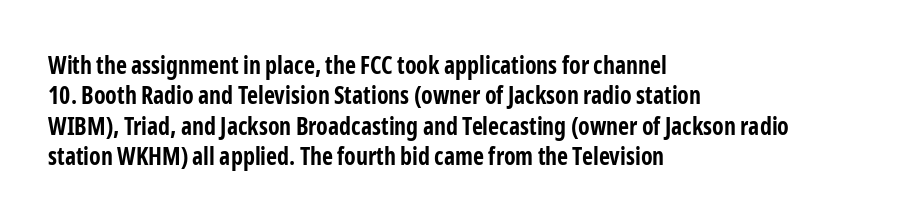
The glyphs are unaccompanied by any horizontal stroke below them. The leading is moderate, giving the passage an even texture. Left-aligned paragraph, ragged on the right. A full-strength bold gives these letters their thick strokes. This sample uses an upright cut, with every glyph sitting square on the baseline.
